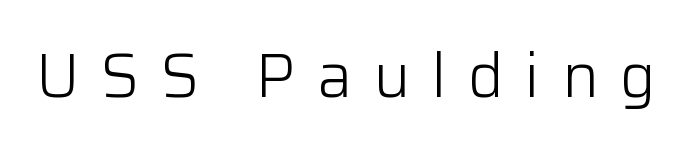
The space directly below the letters is spotless. The letterforms stand isolated, each surrounded by extra space. Looks like regular typesetting: each glyph gets only the width it needs. The face looks like a standard text weight, possibly lighter. The letters stand upright; this is a roman face.
